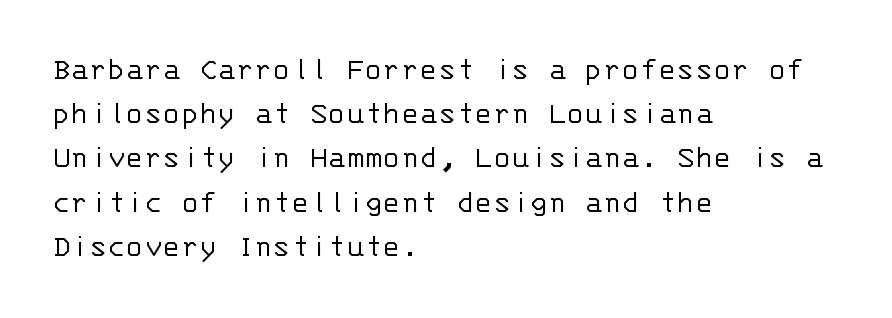
The image shows 34 px light sans-serif type, upright, monospaced; set left-aligned, normal line spacing (1.3x), normal letter spacing, not underlined; low stroke contrast and a large x-height.
